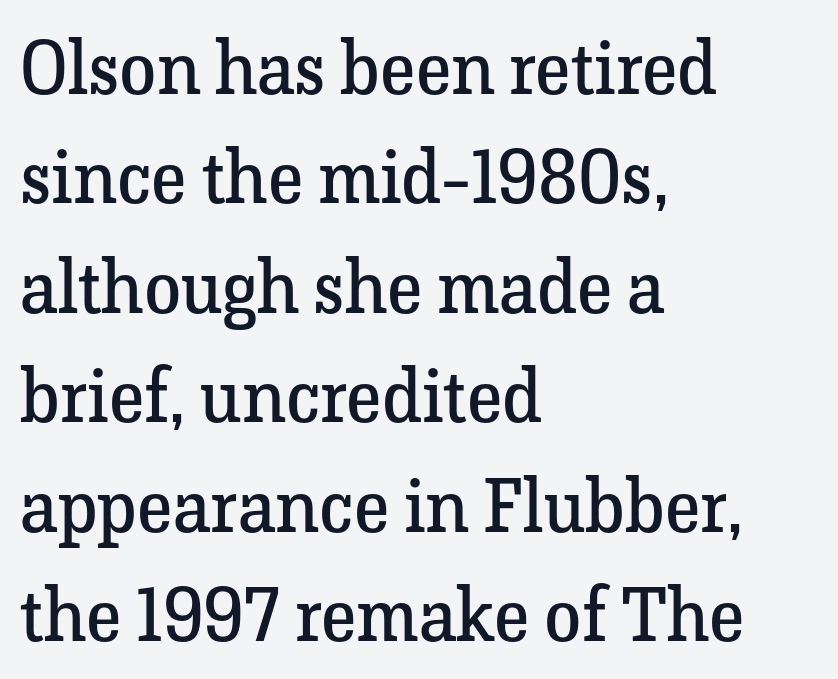
{"serif": "yes", "italic": "no", "bold": "no", "weight": "regular", "width": "normal", "stroke_contrast": "low", "x_height": "medium", "monospaced": "no", "underline": "no", "align": "left", "line_spacing": "normal", "line_spacing_ratio": 1.46, "letter_spacing": "normal", "letter_spacing_em": 0.0, "glyph_px": 75}
